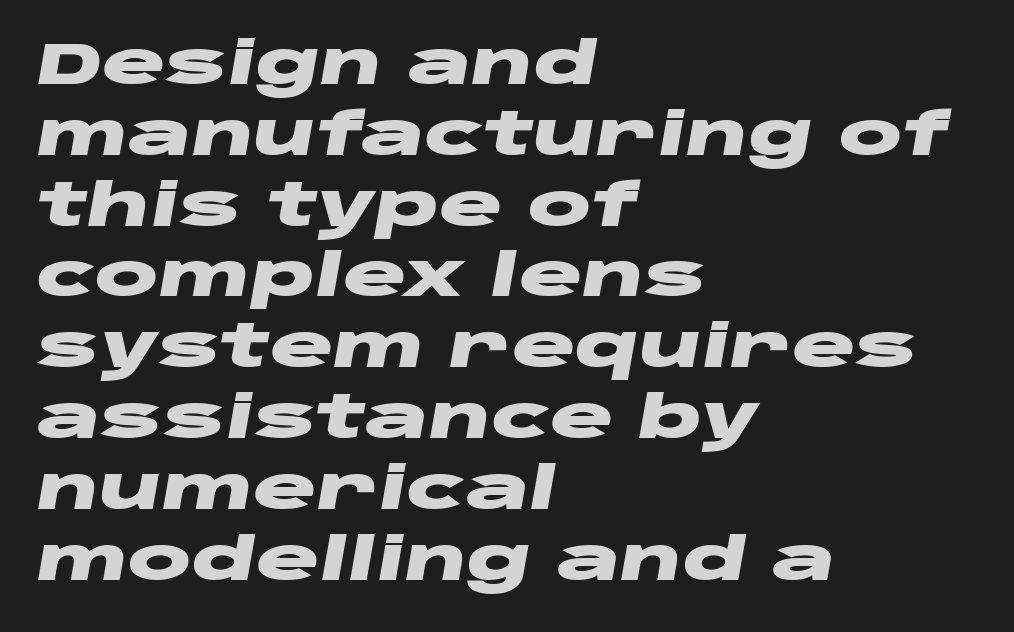
Q: Is the text bold? A: Yes.
Q: Is the text italic (slanted)? A: Yes, it leans right by about 10 degrees.
Q: Is the text underlined? A: No.
Q: How is the paragraph aligned? A: Left-aligned.
Q: Is the spacing between letters normal or unusually wide? A: Normal.
Q: Width (condensed, normal, or wide)? A: Wide.
Q: Stroke contrast? A: Low.
Q: x-height? A: Large.
Q: Monospaced? A: No.
